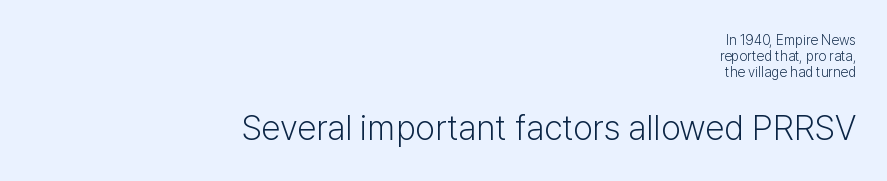
{"serif": "no", "italic": "no", "bold": "no", "weight": "light", "width": "normal", "stroke_contrast": "low", "x_height": "medium", "monospaced": "no", "underline": "no", "align": "right", "line_spacing": "tight", "line_spacing_ratio": 1.13, "letter_spacing": "normal", "letter_spacing_em": 0.0, "larger_block": "second", "size_ratio": 2.5, "glyph_px": 35}
